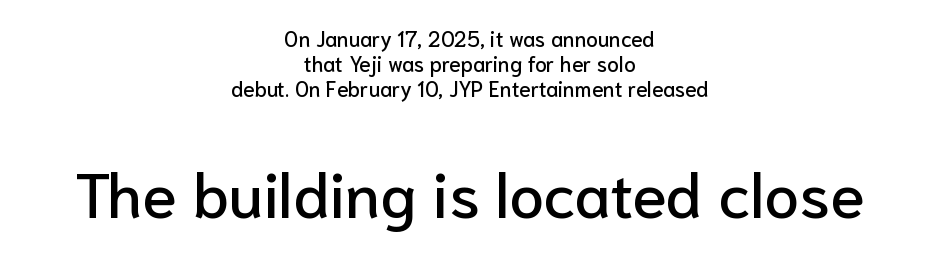
{"serif": "no", "italic": "no", "width": "normal", "stroke_contrast": "low", "x_height": "medium", "monospaced": "no", "underline": "no", "align": "center", "line_spacing_ratio": 1.19, "letter_spacing": "normal", "letter_spacing_em": 0.0, "larger_block": "second", "size_ratio": 3.0, "glyph_px": 63}
